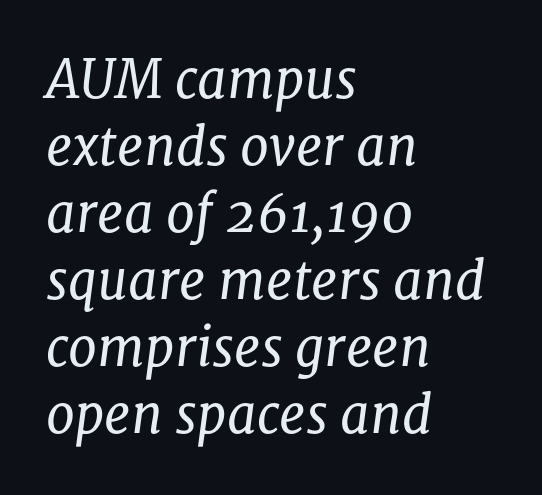
The image shows 52 px regular-weight serif type, italic (leaning right); set left-aligned, normal line spacing (1.29x), normal letter spacing, not underlined; low stroke contrast and a medium x-height.
